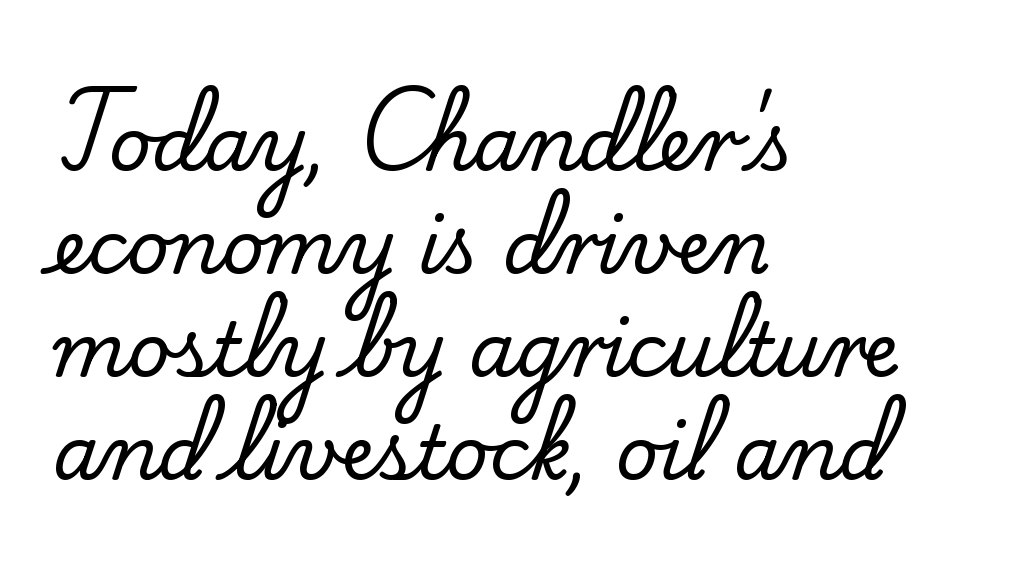
The image shows 74 px serif type; set left-aligned, normal line spacing (1.39x), normal letter spacing, not underlined; low stroke contrast and a small x-height.
